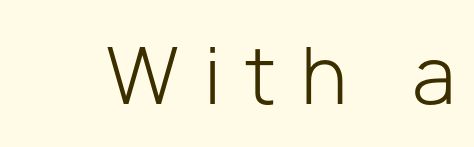
The words here are not underlined. Check where the strokes stop: nothing finishes them off — pure sans. Is this a fixed-width face? No — the glyphs have proportional, varying widths. Display-style spreading of the glyphs; the letterfit is very open. A light-to-regular cut is what we see here.
